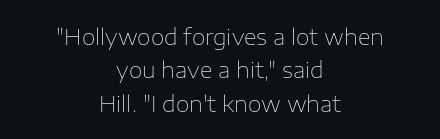
{"italic": "no", "bold": "no", "underline": "no", "align": "center", "line_spacing": "normal", "line_spacing_ratio": 1.52, "letter_spacing": "normal", "letter_spacing_em": 0.0, "glyph_px": 22}
